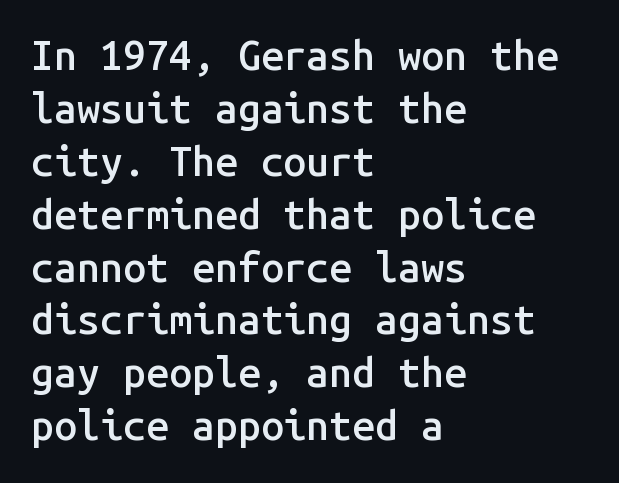
Q: Is the text bold? A: Semi-bold.
Q: Is the text italic (slanted)? A: No, it is upright.
Q: Is the typeface a serif or a sans-serif typeface? A: Sans-serif.
Q: Is the text underlined? A: No.
Q: How is the paragraph aligned? A: Left-aligned.
Q: Is the spacing between letters normal or unusually wide? A: Normal.
Q: Is the spacing between lines tight, normal or loose? A: Normal.
Q: Width (condensed, normal, or wide)? A: Normal.
Q: Stroke contrast? A: Low.
Q: x-height? A: Medium.
Q: Monospaced? A: Yes.
